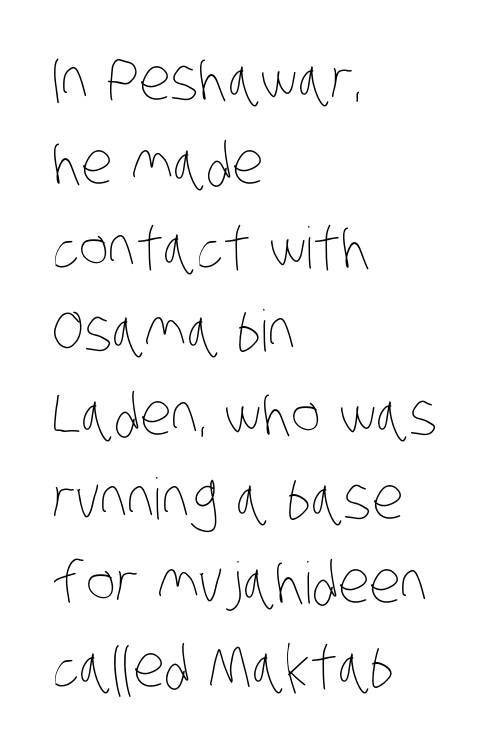
Q: Is the text bold? A: No.
Q: Is the text underlined? A: No.
Q: How is the paragraph aligned? A: Left-aligned.
Q: Is the spacing between letters normal or unusually wide? A: Normal.
Q: Is the spacing between lines tight, normal or loose? A: Normal.
Q: Width (condensed, normal, or wide)? A: Condensed.
Q: Stroke contrast? A: Low.
Q: x-height? A: Large.
Q: Monospaced? A: No.
